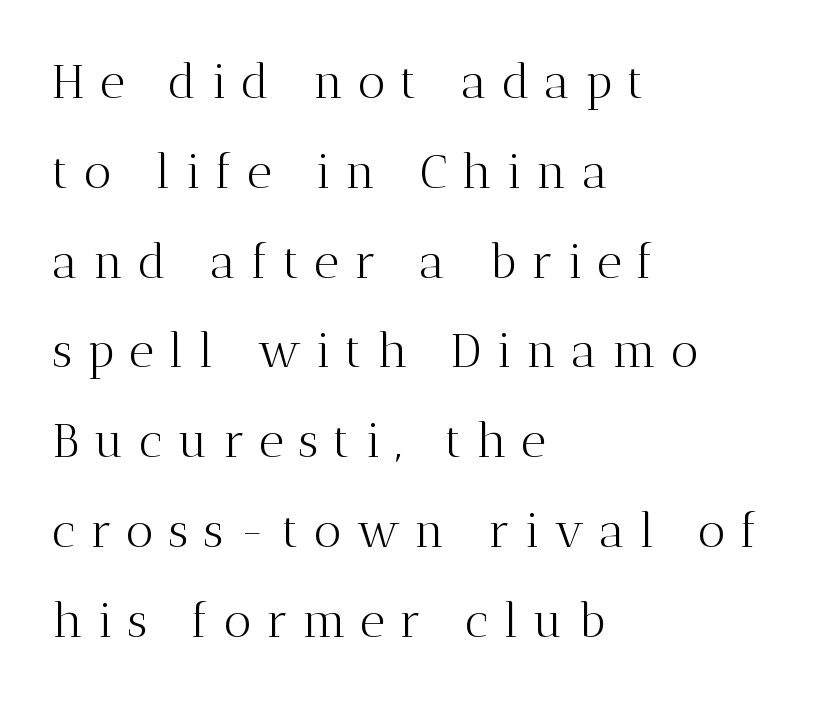
The image shows 48 px light serif type, upright; set left-aligned, line spacing 1.87x, unusually wide letter spacing (+0.31 em), not underlined; medium stroke contrast and a medium x-height.
